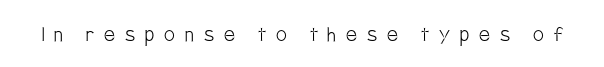
Q: Is the text bold? A: No.
Q: Is the text italic (slanted)? A: No, it is upright.
Q: Is the text underlined? A: No.
Q: Is the spacing between letters normal or unusually wide? A: Unusually wide.
